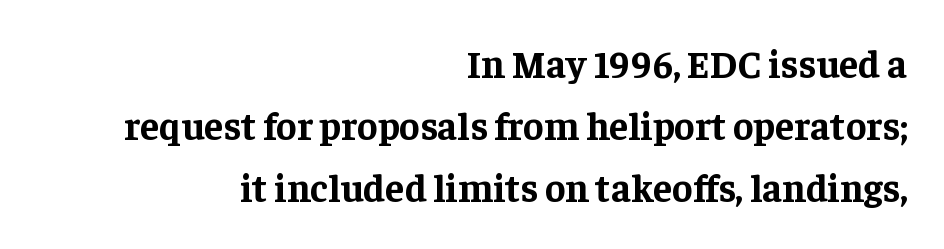
The image shows 39 px bold serif type, upright; set right-aligned, normal line spacing (1.59x), normal letter spacing, not underlined; low stroke contrast and a medium x-height.
